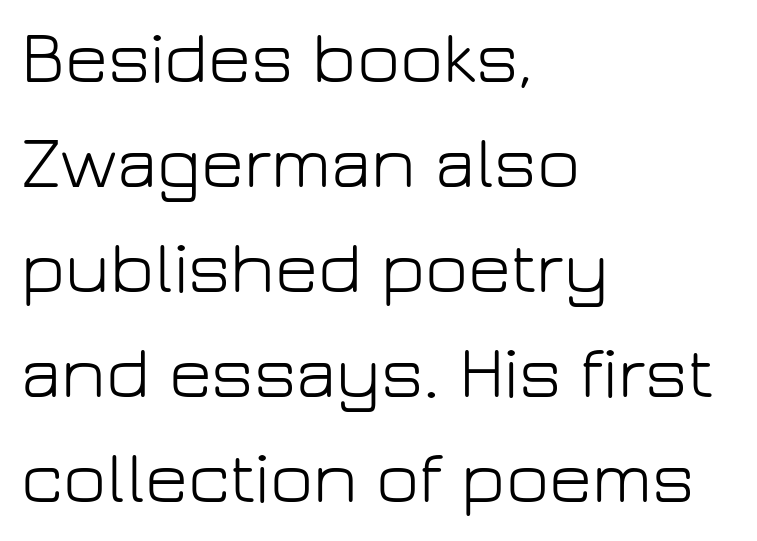
{"serif": "no", "italic": "no", "bold": "no", "weight": "light", "width": "normal", "stroke_contrast": "low", "x_height": "medium", "monospaced": "no", "underline": "no", "align": "left", "line_spacing": "normal", "line_spacing_ratio": 1.42, "letter_spacing": "normal", "letter_spacing_em": 0.0, "glyph_px": 74}
